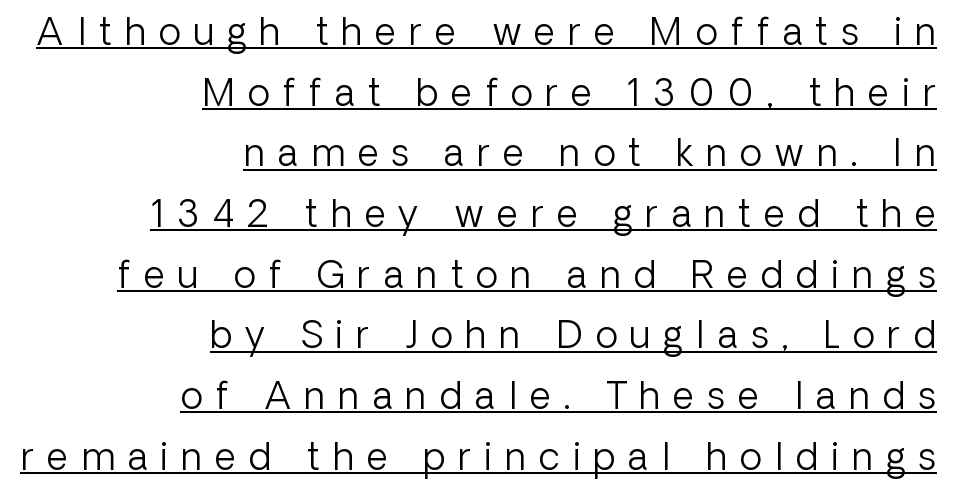
The tracking reads as deliberately expanded to a designer's eye. This sample has the flowing, uneven cadence of proportional lettering. Summary of weight: not heavy and not bold. Is there an underline? Yes — a line sits under the letters.
